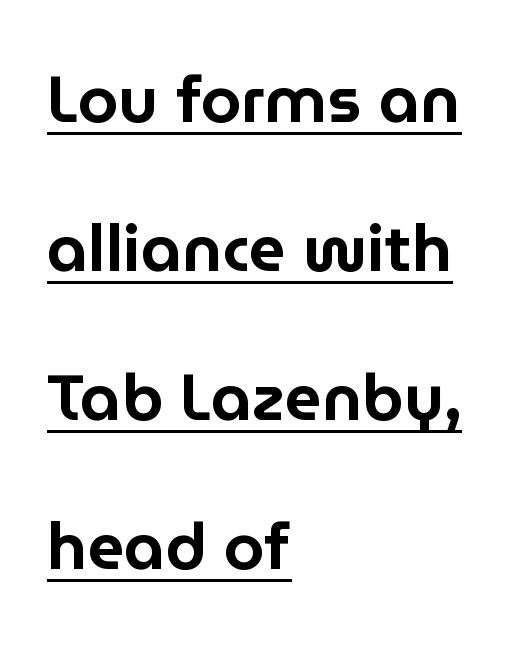
{"serif": "no", "italic": "no", "width": "normal", "stroke_contrast": "low", "x_height": "medium", "monospaced": "no", "underline": "yes", "align": "left", "line_spacing": "loose", "line_spacing_ratio": 2.29, "letter_spacing": "normal", "letter_spacing_em": 0.0, "glyph_px": 65}
